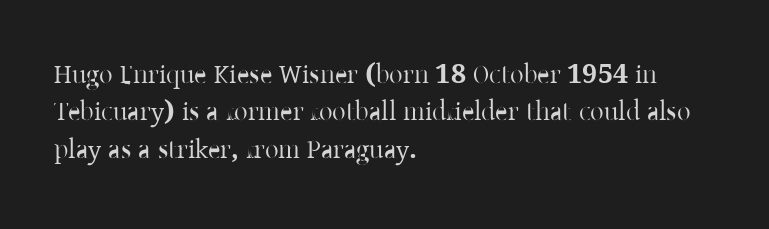
Q: Is the text italic (slanted)? A: No, it is upright.
Q: Is the text underlined? A: No.
Q: How is the paragraph aligned? A: Left-aligned.
Q: Is the spacing between letters normal or unusually wide? A: Normal.
Q: Is the spacing between lines tight, normal or loose? A: Normal.
